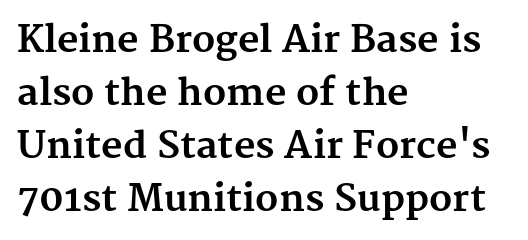
Is there much room between lines? A standard amount, neither cramped nor airy. Letter spacing: default. Only glyphs here, with clear space below each row. The face used here is proportionally spaced, like ordinary book or web type. Serifs: yes, visible at the terminals of the letterforms.
